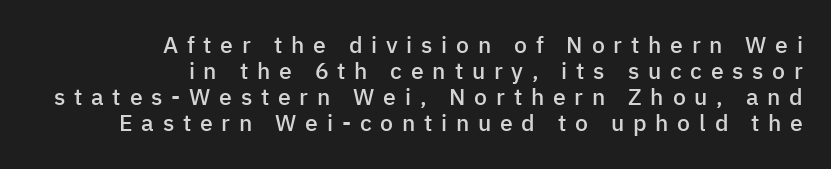
Tracking value appears strongly positive — letters spread wide. Horizontal alignment here is rightward, an uncommon choice for prose. What's the leading like? Squeezed, with rows nearly overlapping. A semibold gives these letters moderate extra thickness, short of bold. The type sits square on the baseline with zero lean.
